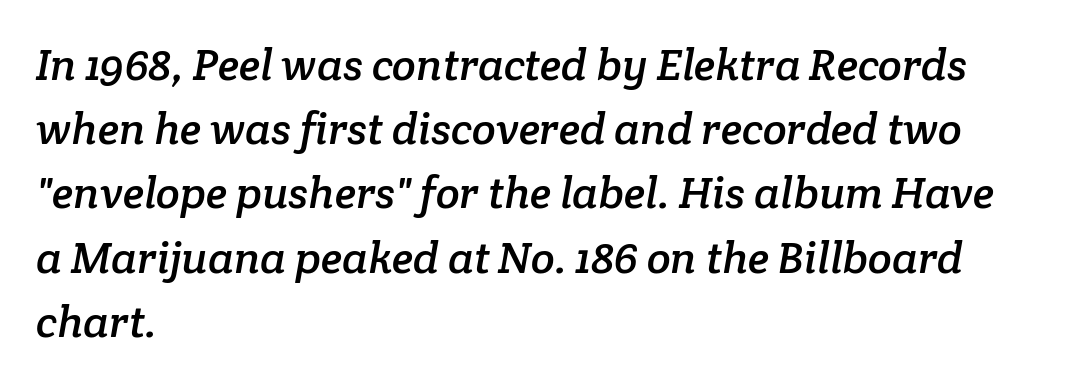
Q: Is the typeface a serif or a sans-serif typeface? A: Serif.
Q: Is the text underlined? A: No.
Q: How is the paragraph aligned? A: Left-aligned.
Q: Is the spacing between letters normal or unusually wide? A: Normal.
Q: Is the spacing between lines tight, normal or loose? A: Normal.
Q: Width (condensed, normal, or wide)? A: Normal.
Q: Stroke contrast? A: Low.
Q: x-height? A: Medium.
Q: Monospaced? A: No.
